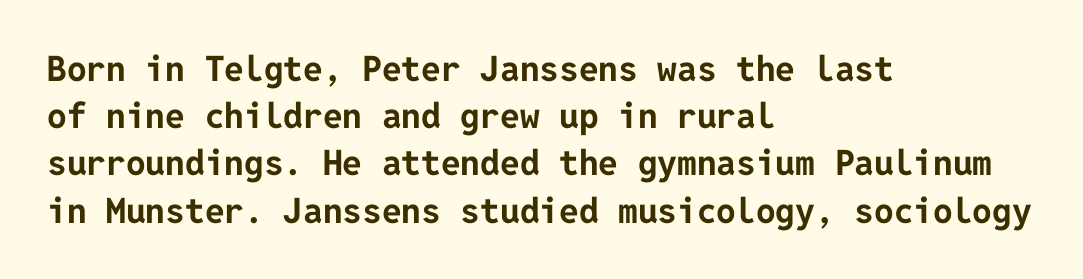
{"serif": "no", "italic": "no", "bold": "yes", "weight": "bold", "width": "normal", "stroke_contrast": "low", "x_height": "medium", "underline": "no", "align": "left", "line_spacing": "normal", "line_spacing_ratio": 1.35, "letter_spacing": "normal", "letter_spacing_em": 0.0, "glyph_px": 35}
